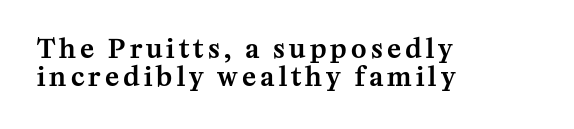
{"italic": "no", "underline": "no", "align": "left", "line_spacing": "tight", "line_spacing_ratio": 1.06, "glyph_px": 26}
